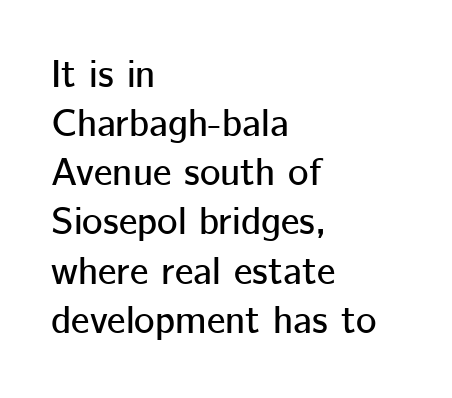
The image shows 39 px sans-serif type, upright; set left-aligned, normal line spacing (1.26x), normal letter spacing, not underlined; low stroke contrast and a medium x-height.
